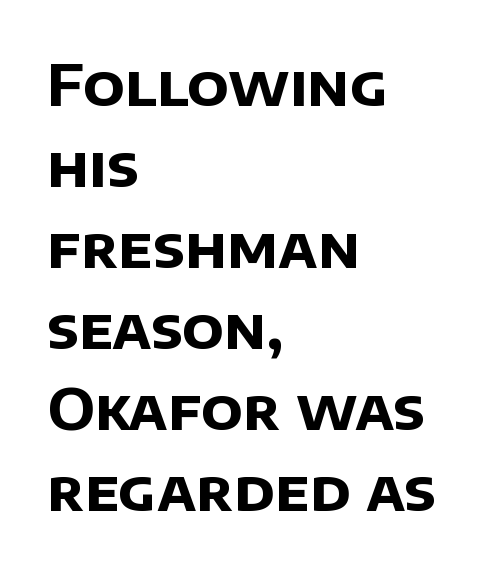
Q: Is the text bold? A: Yes.
Q: Is the typeface a serif or a sans-serif typeface? A: Sans-serif.
Q: Is the text underlined? A: No.
Q: How is the paragraph aligned? A: Left-aligned.
Q: Is the spacing between letters normal or unusually wide? A: Normal.
Q: Is the spacing between lines tight, normal or loose? A: Normal.
Q: Width (condensed, normal, or wide)? A: Normal.
Q: Stroke contrast? A: Low.
Q: x-height? A: Large.
Q: Monospaced? A: No.
